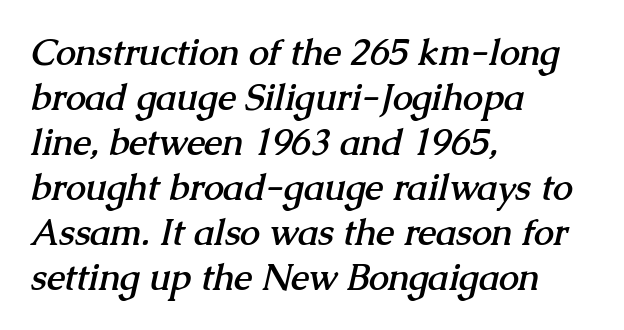
{"serif": "yes", "bold": "yes", "weight": "semibold", "width": "normal", "stroke_contrast": "medium", "x_height": "medium", "monospaced": "no", "underline": "no", "align": "left", "line_spacing": "normal", "line_spacing_ratio": 1.25, "letter_spacing": "normal", "letter_spacing_em": 0.0, "glyph_px": 36}
